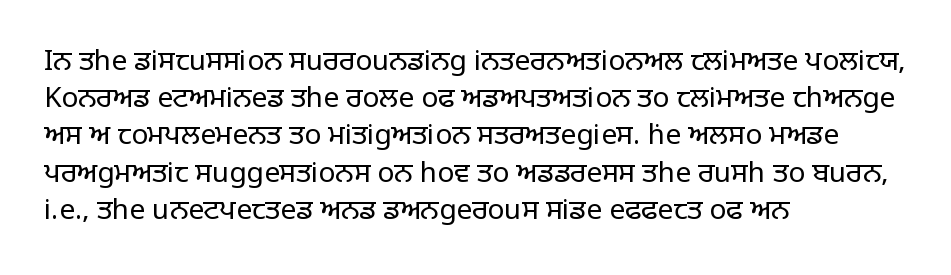
{"serif": "no", "italic": "no", "bold": "no", "weight": "regular", "width": "normal", "stroke_contrast": "low", "x_height": "large", "monospaced": "no", "underline": "no", "align": "left", "line_spacing": "normal", "line_spacing_ratio": 1.33, "letter_spacing": "normal", "letter_spacing_em": 0.0, "glyph_px": 28}
